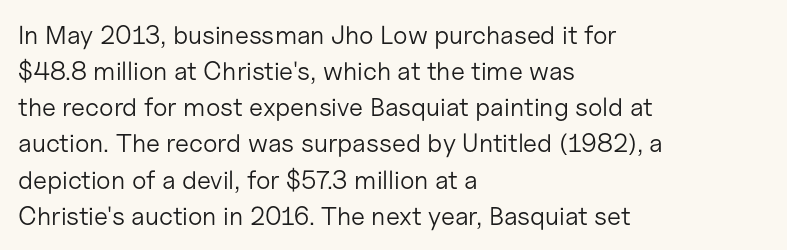
{"italic": "no", "bold": "no", "underline": "no", "align": "left", "line_spacing": "normal", "line_spacing_ratio": 1.39, "letter_spacing": "normal", "letter_spacing_em": 0.0, "glyph_px": 26}
